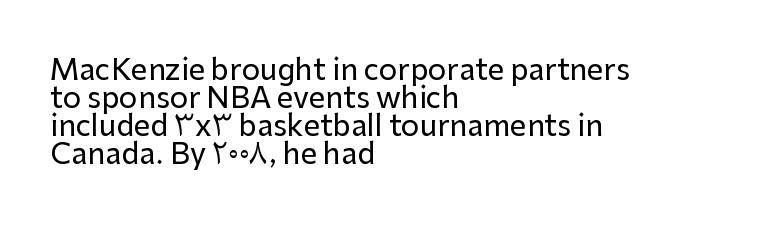
Q: Is the text italic (slanted)? A: No, it is upright.
Q: Is the typeface a serif or a sans-serif typeface? A: Sans-serif.
Q: Is the text underlined? A: No.
Q: How is the paragraph aligned? A: Left-aligned.
Q: Is the spacing between letters normal or unusually wide? A: Normal.
Q: Is the spacing between lines tight, normal or loose? A: Tight.
Q: Width (condensed, normal, or wide)? A: Normal.
Q: Stroke contrast? A: Low.
Q: x-height? A: Medium.
Q: Monospaced? A: No.
